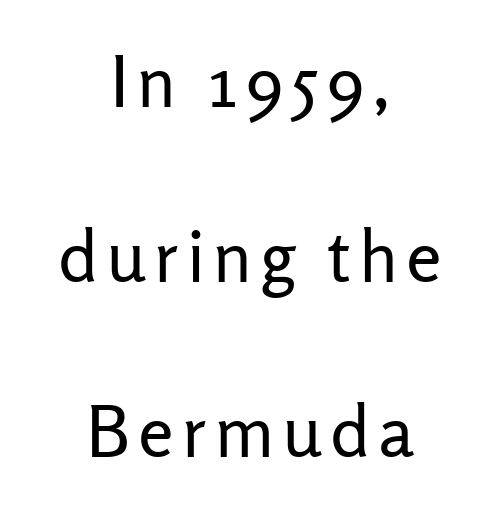
The image shows 72 px regular-weight sans-serif type, upright; set centered, loose line spacing (2.43x), not underlined; low stroke contrast and a medium x-height.
